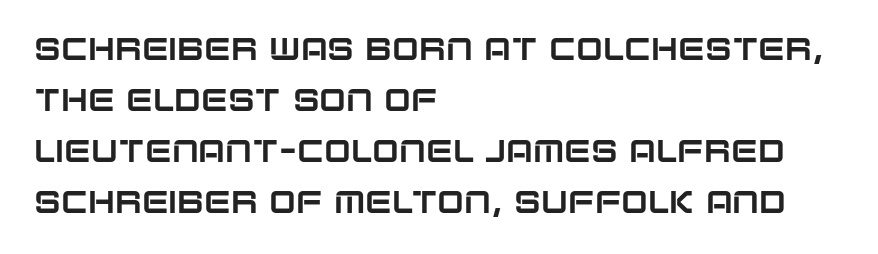
Serifs: no, the terminals of the letterforms are clean. This sample keeps an unexceptional amount of space between lines. Leftover space on each line is placed entirely after the last word. Do the characters align in a grid? No, the font is proportional.
